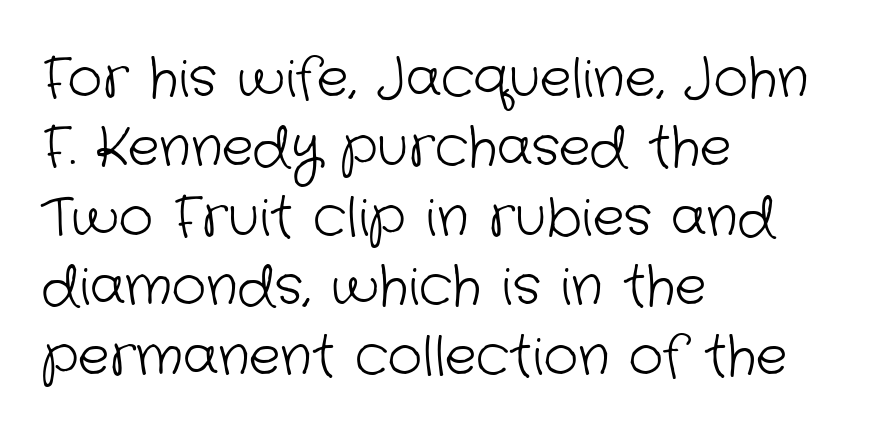
The image shows 53 px light sans-serif type; set left-aligned, normal line spacing (1.31x), normal letter spacing, not underlined; low stroke contrast and a medium x-height.
